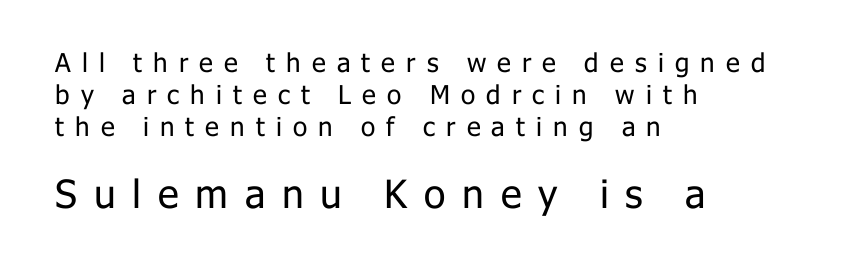
Q: Is the text bold? A: No.
Q: Is the text italic (slanted)? A: No, it is upright.
Q: Is the typeface a serif or a sans-serif typeface? A: Sans-serif.
Q: Is the text underlined? A: No.
Q: How is the paragraph aligned? A: Left-aligned.
Q: Is the spacing between letters normal or unusually wide? A: Unusually wide.
Q: Which block of text is set in a larger size, the first (top) or the second (bottom)? A: The second (bottom) one.
Q: Width (condensed, normal, or wide)? A: Normal.
Q: Stroke contrast? A: Low.
Q: x-height? A: Medium.
Q: Monospaced? A: No.
